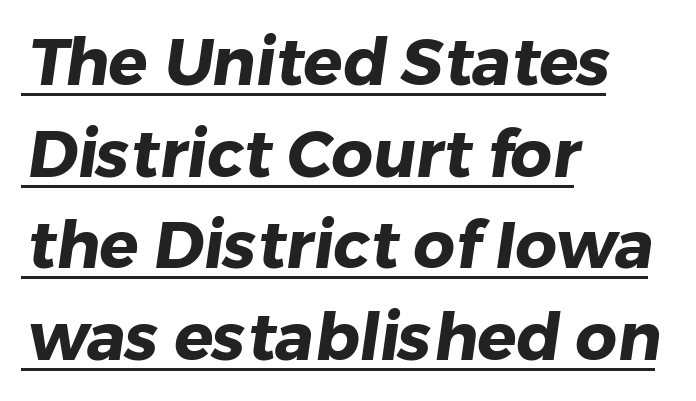
This sample has the flowing, uneven cadence of proportional lettering. Type style note: lacks serifs. The typesetter has applied underlining to the passage shown. The compositor pushed each line to the left boundary.
